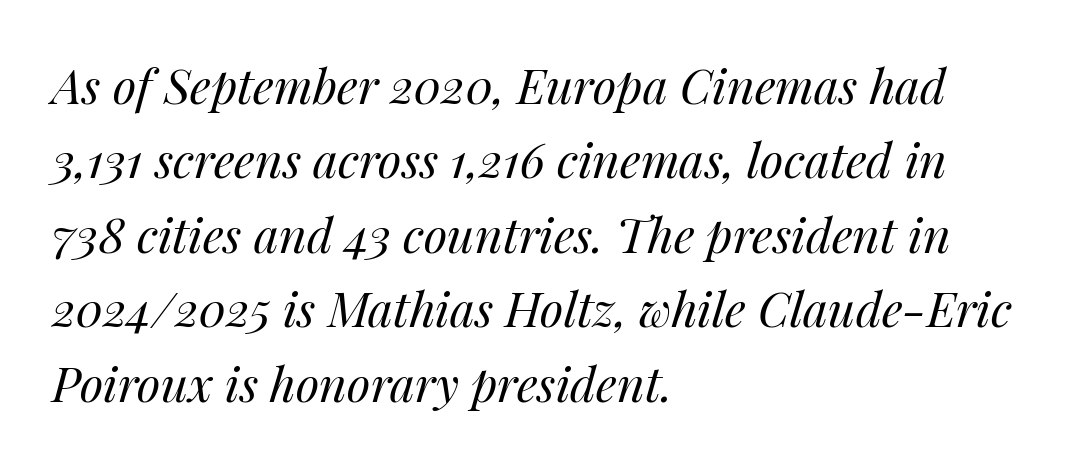
Does the leading feel generous? No, just average. The weight tops out at a normal text grade. Italic? Definitely — the glyphs are oblique. Here the designer chose a conventional face with non-uniform glyph widths. Words float on clear page, feet unadorned.
